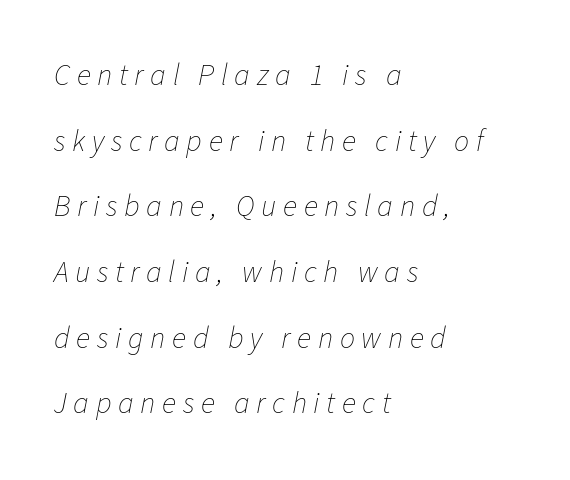
{"italic": "yes", "lean": "right", "slant_degrees": 11, "bold": "no", "weight": "thin", "width": "normal", "stroke_contrast": "low", "x_height": "medium", "monospaced": "no", "underline": "no", "align": "left", "line_spacing": "loose", "line_spacing_ratio": 2.19, "letter_spacing": "wide", "letter_spacing_em": 0.22, "glyph_px": 30}
